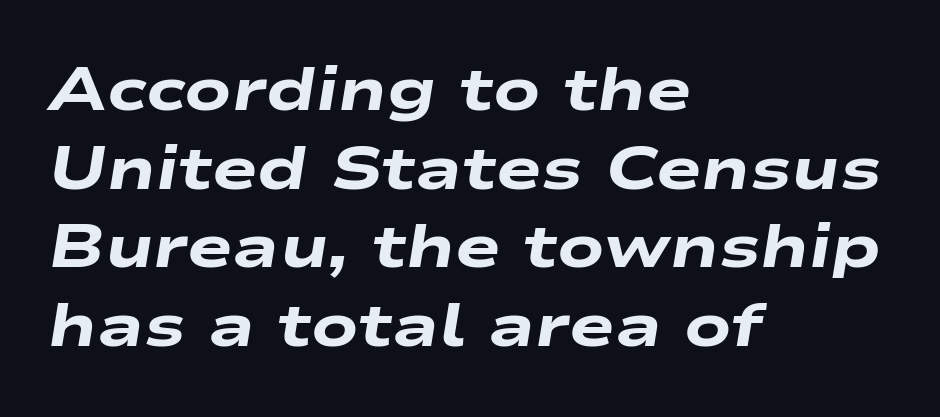
Tracking value appears to be zero — textbook default spacing. Look at the stroke-to-counter ratio: heavy, a bold. Every row of glyphs begins at an identical x-position on the left. A typesetter would mark this as italic.
